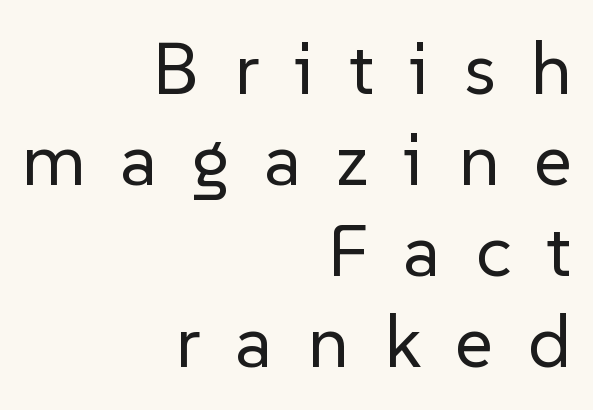
{"serif": "no", "italic": "no", "bold": "no", "weight": "regular", "width": "normal", "stroke_contrast": "low", "x_height": "medium", "monospaced": "no", "underline": "no", "align": "right", "line_spacing_ratio": 1.23, "letter_spacing": "wide", "letter_spacing_em": 0.47, "glyph_px": 74}
